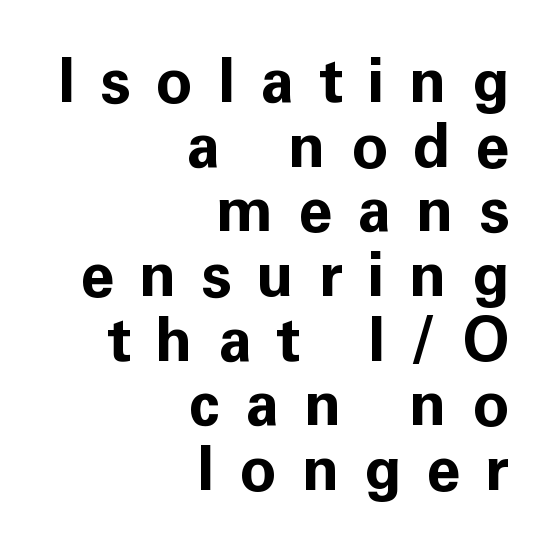
Q: Is the text bold? A: Yes.
Q: Is the text italic (slanted)? A: No, it is upright.
Q: Is the typeface a serif or a sans-serif typeface? A: Sans-serif.
Q: Is the text underlined? A: No.
Q: How is the paragraph aligned? A: Right-aligned.
Q: Is the spacing between letters normal or unusually wide? A: Unusually wide.
Q: Is the spacing between lines tight, normal or loose? A: Tight.
Q: Width (condensed, normal, or wide)? A: Normal.
Q: Stroke contrast? A: Low.
Q: x-height? A: Medium.
Q: Monospaced? A: No.
